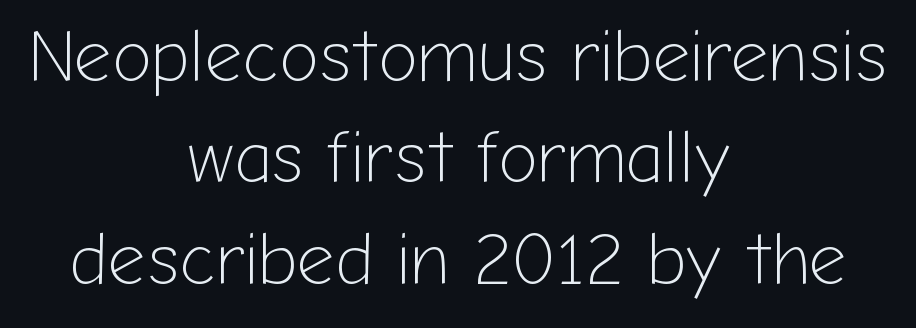
Q: Is the text bold? A: No.
Q: Is the text italic (slanted)? A: No, it is upright.
Q: Is the typeface a serif or a sans-serif typeface? A: Sans-serif.
Q: Is the text underlined? A: No.
Q: How is the paragraph aligned? A: Centered.
Q: Is the spacing between letters normal or unusually wide? A: Normal.
Q: Is the spacing between lines tight, normal or loose? A: Normal.
Q: Width (condensed, normal, or wide)? A: Normal.
Q: Stroke contrast? A: Low.
Q: x-height? A: Medium.
Q: Monospaced? A: No.
